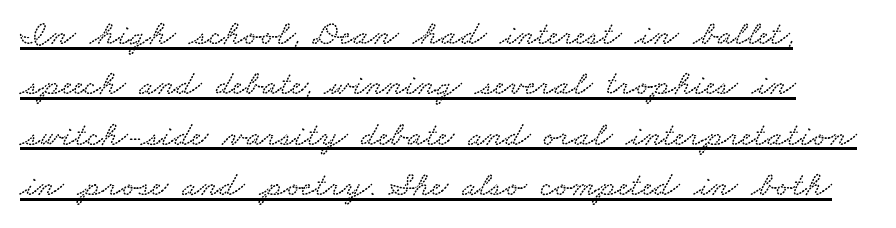
Q: Is the text underlined? A: Yes.
Q: Is the spacing between letters normal or unusually wide? A: Normal.
Q: Is the spacing between lines tight, normal or loose? A: Normal.
Q: Width (condensed, normal, or wide)? A: Wide.
Q: Stroke contrast? A: Low.
Q: x-height? A: Small.
Q: Monospaced? A: No.
